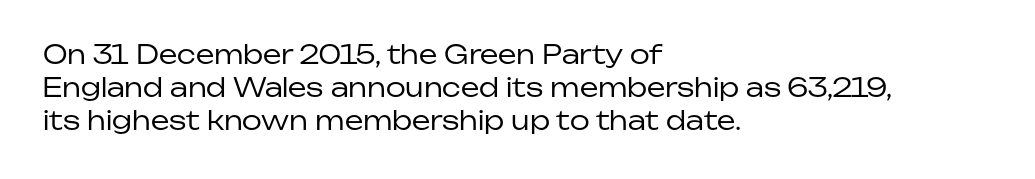
{"italic": "no", "bold": "no", "underline": "no", "align": "left", "line_spacing": "normal", "line_spacing_ratio": 1.27, "letter_spacing": "normal", "letter_spacing_em": 0.0, "glyph_px": 26}
